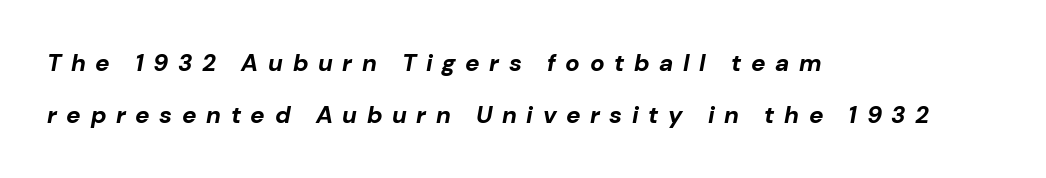
Q: Is the text bold? A: Yes.
Q: Is the text italic (slanted)? A: Yes, it leans right by about 10 degrees.
Q: Is the text underlined? A: No.
Q: How is the paragraph aligned? A: Left-aligned.
Q: Is the spacing between letters normal or unusually wide? A: Unusually wide.
Q: Is the spacing between lines tight, normal or loose? A: Loose.
